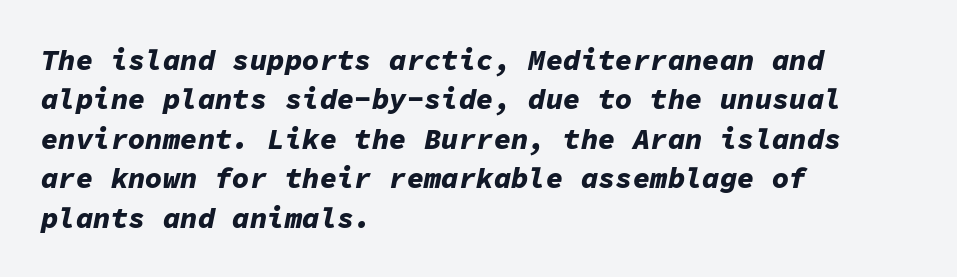
Q: Is the text bold? A: Yes.
Q: Is the text italic (slanted)? A: Yes, it leans right by about 11 degrees.
Q: Is the text underlined? A: No.
Q: How is the paragraph aligned? A: Left-aligned.
Q: Is the spacing between letters normal or unusually wide? A: Normal.
Q: Is the spacing between lines tight, normal or loose? A: Normal.
Q: Width (condensed, normal, or wide)? A: Normal.
Q: Stroke contrast? A: Low.
Q: x-height? A: Medium.
Q: Monospaced? A: Yes.
